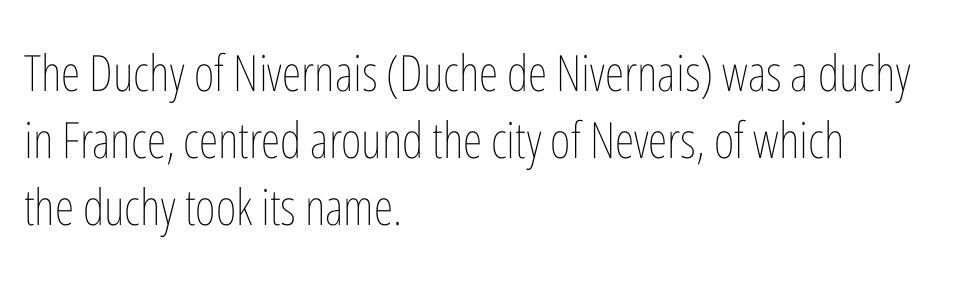
Default kerning and tracking; the words read as compact shapes. Each letter keeps its own natural width here, so spacing adapts to shape. The baseline area is clear. Weight class: somewhere from thin through regular.
